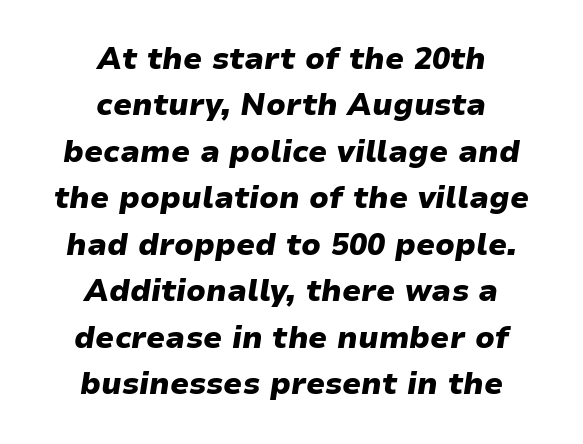
The rendering uses natural spacing where letterforms have individual widths. The passage shown is emphatically bold. You could call the tracking neutral — neither tight nor loose. Reading down the block, each line starts at a different indent, mirrored at its end. Letters rest on an invisible, unmarked baseline. In terms of posture, this sample is oblique.
